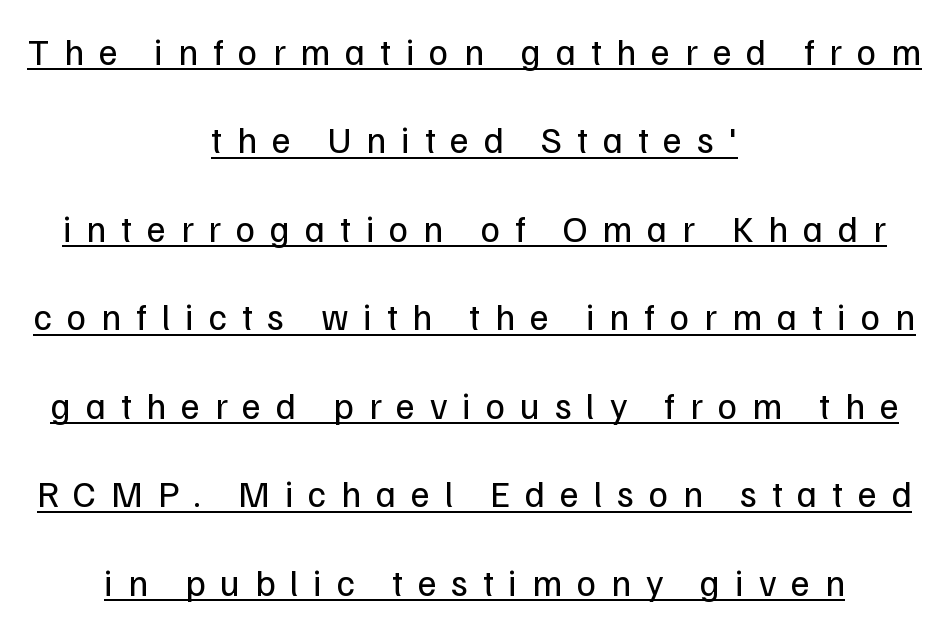
The image shows 37 px regular-weight sans-serif type, upright; set centered, loose line spacing (2.39x), unusually wide letter spacing (+0.4 em), underlined; low stroke contrast and a medium x-height.
